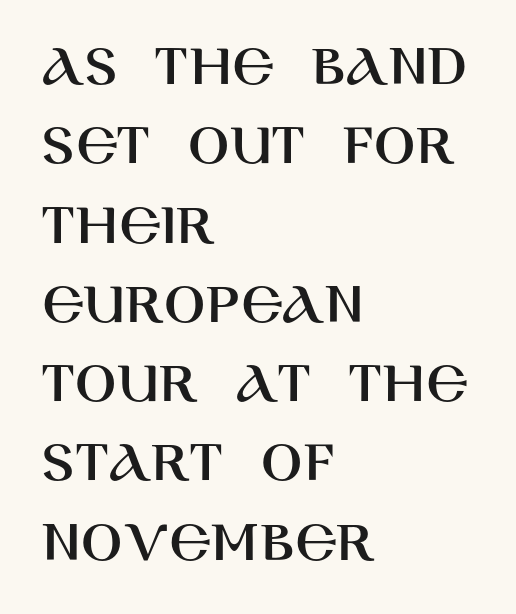
{"serif": "no", "italic": "no", "width": "normal", "stroke_contrast": "high", "x_height": "large", "monospaced": "no", "underline": "no", "align": "left", "line_spacing": "normal", "line_spacing_ratio": 1.3, "letter_spacing": "normal", "letter_spacing_em": 0.0, "glyph_px": 61}
